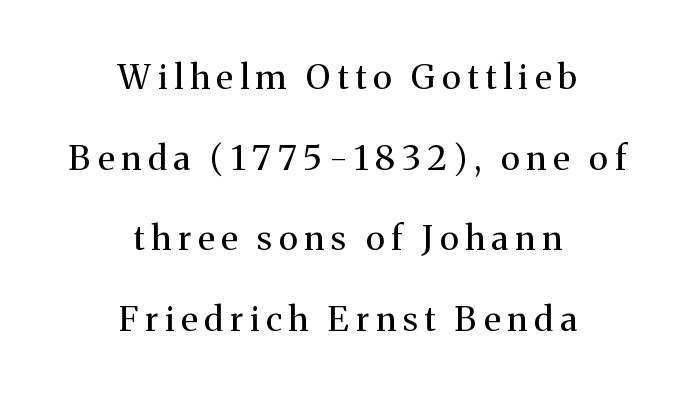
Q: Is the text bold? A: No.
Q: Is the text italic (slanted)? A: No, it is upright.
Q: Is the typeface a serif or a sans-serif typeface? A: Serif.
Q: Is the text underlined? A: No.
Q: How is the paragraph aligned? A: Centered.
Q: Is the spacing between letters normal or unusually wide? A: Unusually wide.
Q: Is the spacing between lines tight, normal or loose? A: Loose.
Q: Width (condensed, normal, or wide)? A: Normal.
Q: Stroke contrast? A: Medium.
Q: x-height? A: Medium.
Q: Monospaced? A: No.
